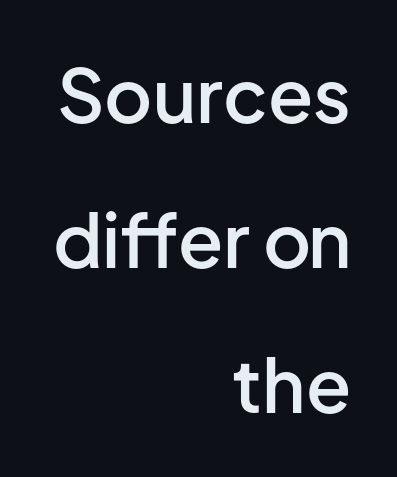
{"serif": "no", "italic": "no", "bold": "semi", "weight": "semibold", "width": "normal", "stroke_contrast": "low", "x_height": "medium", "monospaced": "no", "underline": "no", "align": "right", "line_spacing": "loose", "line_spacing_ratio": 1.96, "letter_spacing": "normal", "letter_spacing_em": 0.0, "glyph_px": 74}
